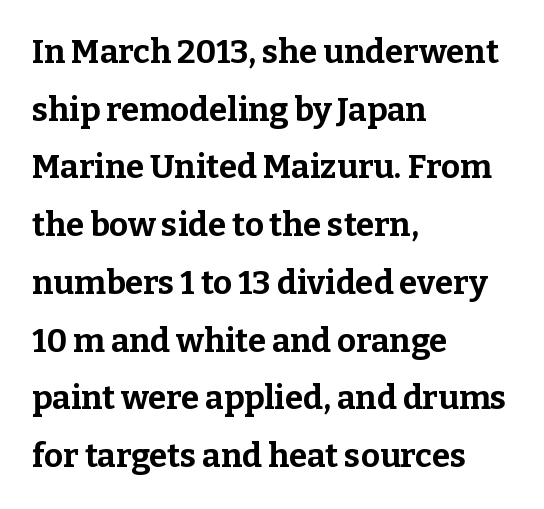
The image shows 33 px bold serif type, upright; set left-aligned, line spacing 1.75x, normal letter spacing, not underlined; low stroke contrast and a medium x-height.
